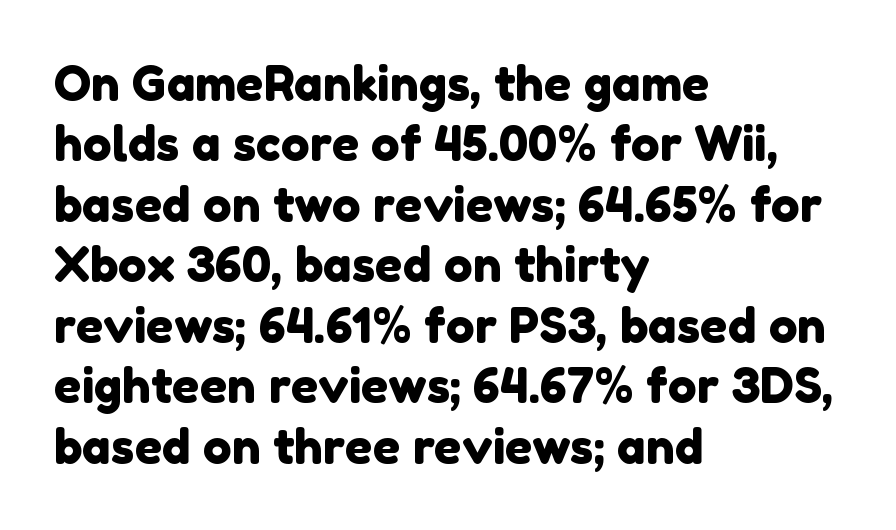
The rendering shows plain stroke endings on the letterforms — a sans-serif design. Quick note: interline space is typical. The lines are quadded left. These lines are rendered in a variable-pitch font.
